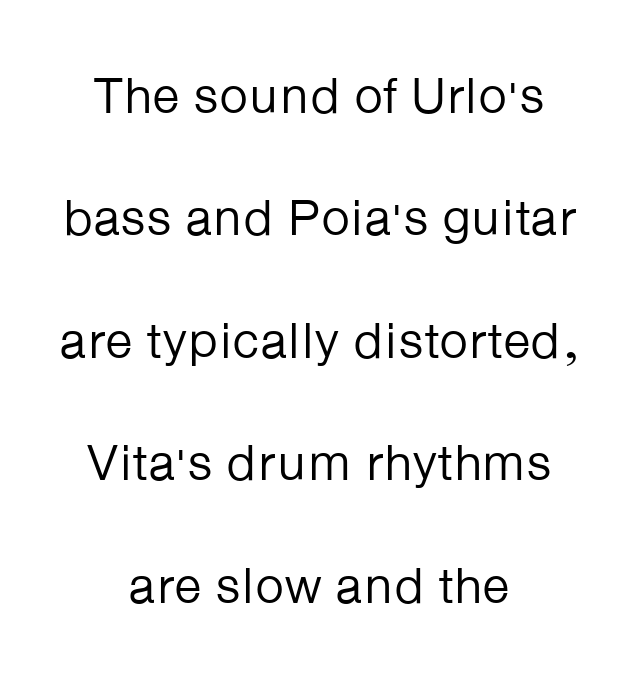
{"serif": "no", "italic": "no", "bold": "no", "weight": "regular", "width": "normal", "stroke_contrast": "low", "x_height": "medium", "monospaced": "no", "underline": "no", "align": "center", "line_spacing": "loose", "line_spacing_ratio": 2.4, "letter_spacing": "normal", "letter_spacing_em": 0.0, "glyph_px": 51}
